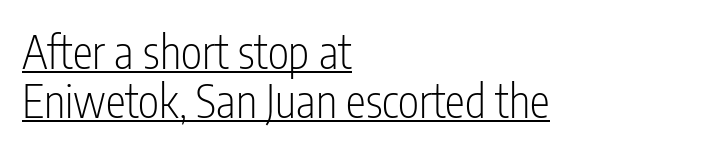
A classic flush-left, rag-right setting is used for this passage. These lines huddle together more closely than default settings would place them. No chunkiness to these letters — they're not bold. There is no visible air inserted between adjacent glyphs. Emphasis is given by a line drawn under the lettering. Each letter's strokes conclude bluntly, with no projecting serifs.
